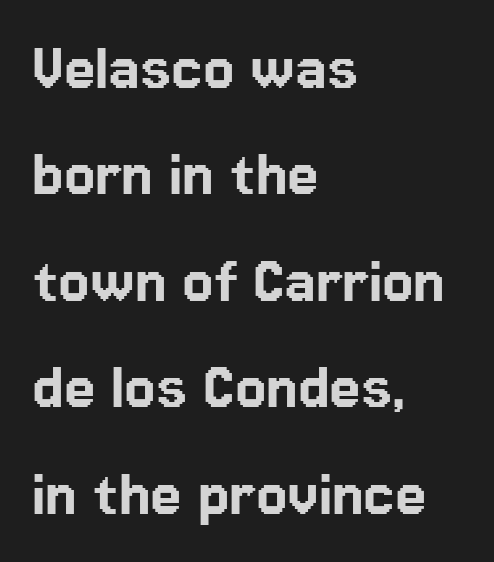
Q: Is the text italic (slanted)? A: No, it is upright.
Q: Is the typeface a serif or a sans-serif typeface? A: Sans-serif.
Q: Is the text underlined? A: No.
Q: How is the paragraph aligned? A: Left-aligned.
Q: Is the spacing between letters normal or unusually wide? A: Normal.
Q: Is the spacing between lines tight, normal or loose? A: Normal.
Q: Width (condensed, normal, or wide)? A: Normal.
Q: Stroke contrast? A: Low.
Q: x-height? A: Medium.
Q: Monospaced? A: No.
